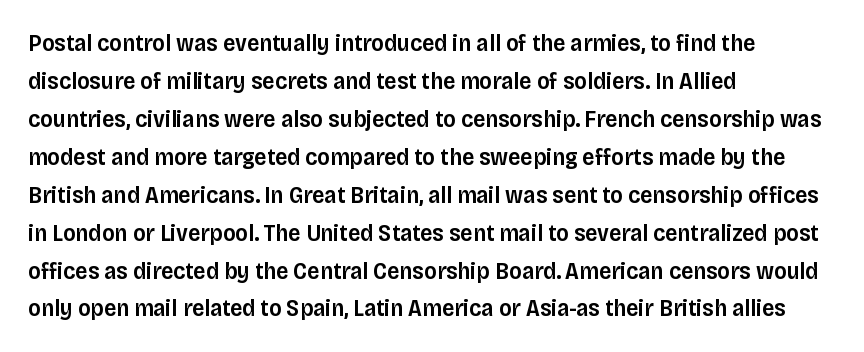
{"italic": "no", "bold": "semi", "underline": "no", "align": "left", "line_spacing": "normal", "line_spacing_ratio": 1.58, "letter_spacing": "normal", "letter_spacing_em": 0.0, "glyph_px": 24}
